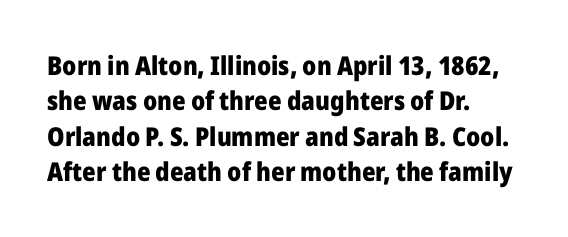
{"italic": "no", "bold": "yes", "underline": "no", "align": "left", "line_spacing": "normal", "line_spacing_ratio": 1.36, "letter_spacing": "normal", "letter_spacing_em": 0.0, "glyph_px": 26}
